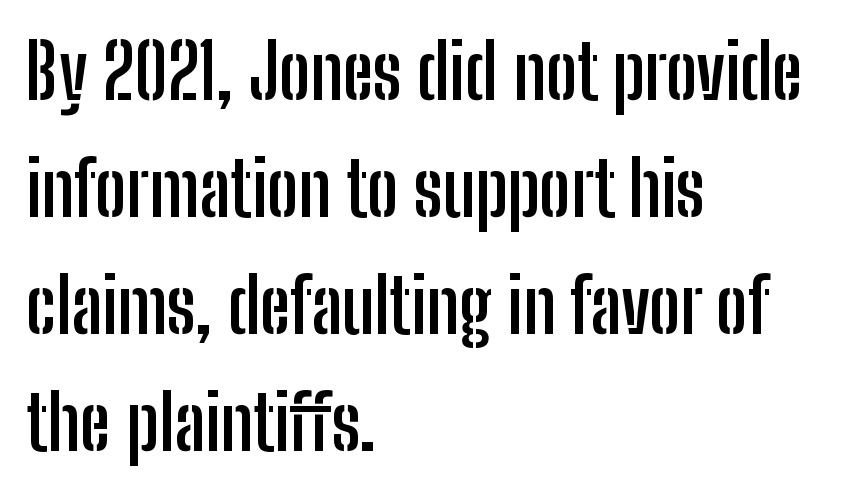
Q: Is the text bold? A: Yes.
Q: Is the text italic (slanted)? A: No, it is upright.
Q: Is the typeface a serif or a sans-serif typeface? A: Sans-serif.
Q: Is the text underlined? A: No.
Q: How is the paragraph aligned? A: Left-aligned.
Q: Is the spacing between letters normal or unusually wide? A: Normal.
Q: Is the spacing between lines tight, normal or loose? A: Normal.
Q: Width (condensed, normal, or wide)? A: Condensed.
Q: Stroke contrast? A: Low.
Q: x-height? A: Medium.
Q: Monospaced? A: No.
